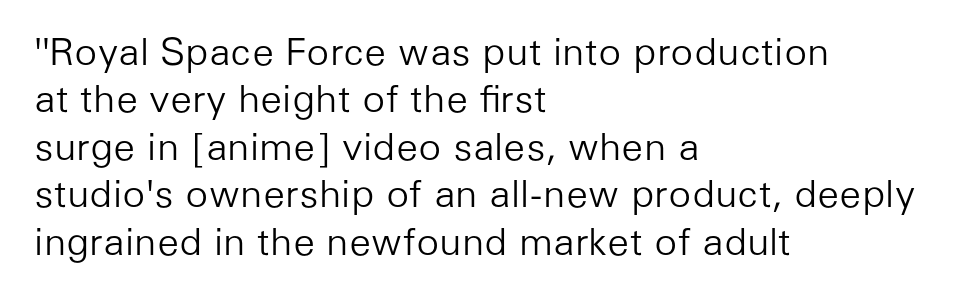
Ink coverage per letter is moderate at most. The face used here is proportionally spaced, like ordinary book or web type. Any mark beneath the type? The region is blank. Line beginnings align vertically; line endings do not. Nothing sits at the stroke ends, so this counts as sans-serif.
